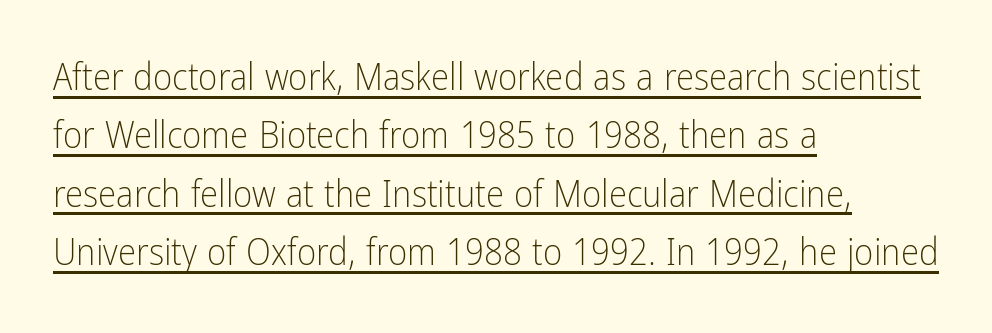
If you measured baseline to baseline, you'd find a middling distance. Proportional: the letters do not fall into vertical columns. Observe the ordinary spacing: letters are neighbours, not strangers. The face used here appears with an underline applied.
